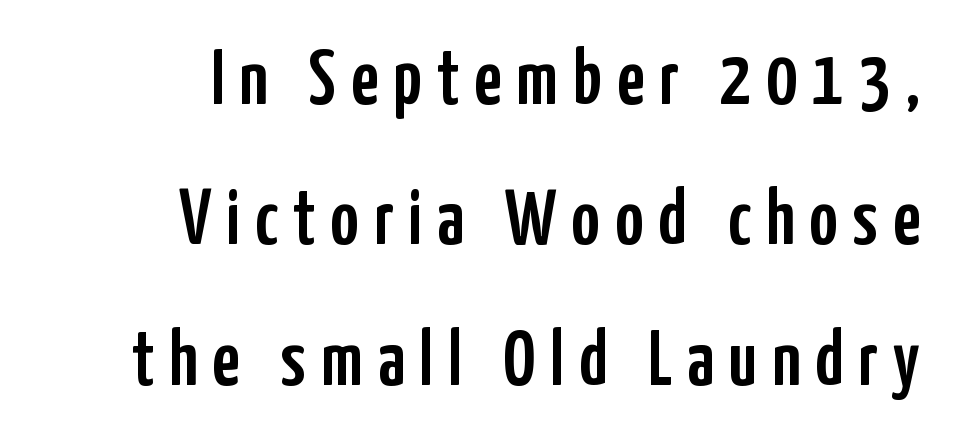
The letters stand straight up with perfectly vertical stems. Check under the words: just untouched page. The passage is arranged like a letterhead date or caption credit — flush right. Look at the bottom of the vertical strokes: they stop flat, with no serifs. Do the characters align in a grid? No, the font is proportional.
